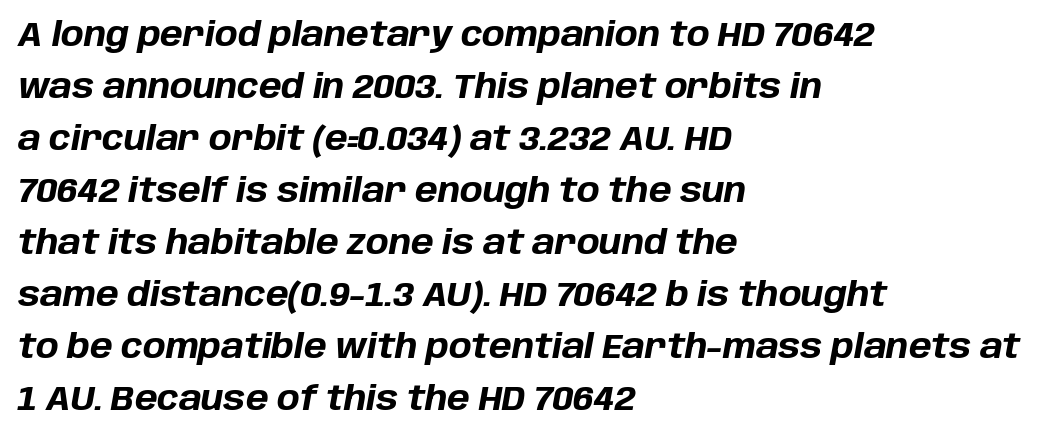
Typesetter's note: full bold, strokes at maximum text heaviness. Unmarked baselines from the first word to the last. The letters advance in unequal steps, a hallmark of proportional type. Does the lettering tilt? It does — this is italic. The rows are spaced the way most documents space them.
